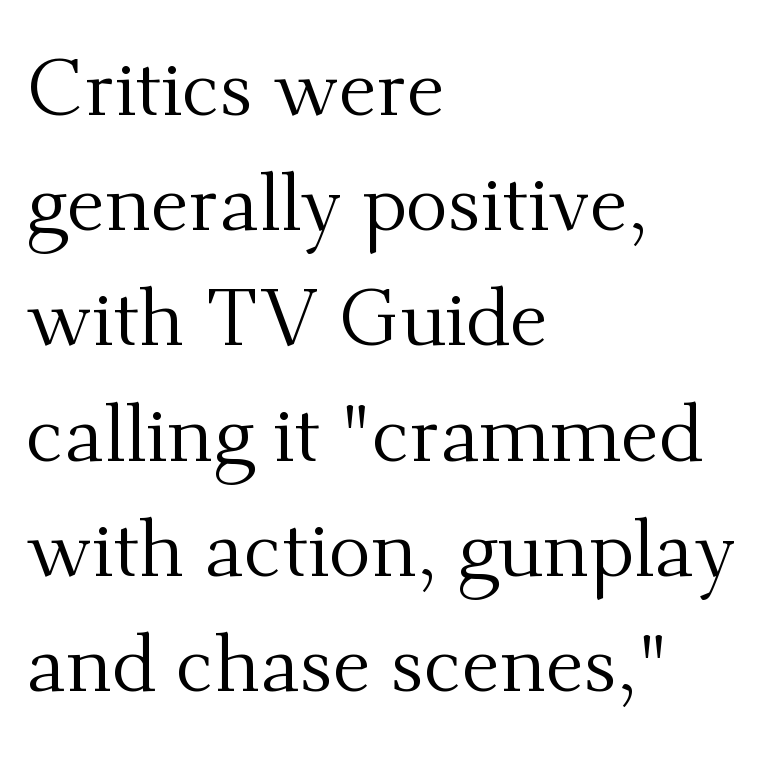
The image shows 80 px regular-weight serif type, upright; set left-aligned, normal line spacing (1.44x), normal letter spacing, not underlined; medium stroke contrast and a small x-height.
